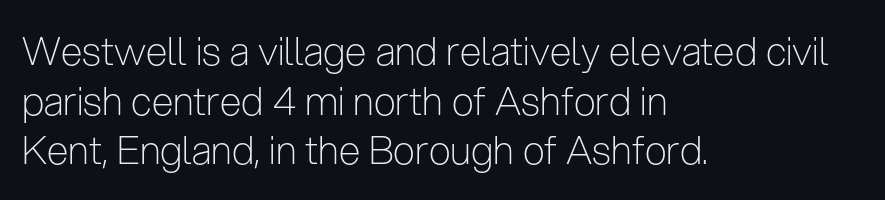
Q: Is the text bold? A: No.
Q: Is the text italic (slanted)? A: No, it is upright.
Q: Is the typeface a serif or a sans-serif typeface? A: Sans-serif.
Q: Is the text underlined? A: No.
Q: How is the paragraph aligned? A: Left-aligned.
Q: Is the spacing between letters normal or unusually wide? A: Normal.
Q: Is the spacing between lines tight, normal or loose? A: Normal.
Q: Width (condensed, normal, or wide)? A: Condensed.
Q: Stroke contrast? A: Low.
Q: x-height? A: Medium.
Q: Monospaced? A: No.
